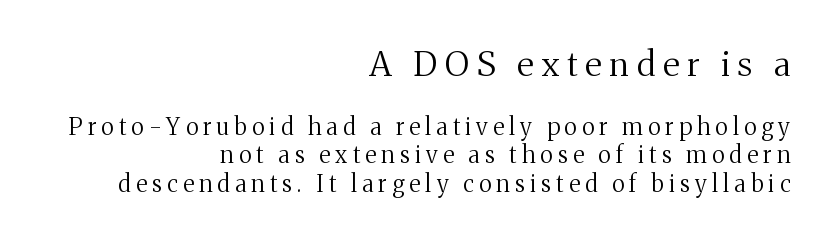
Q: Is the text bold? A: No.
Q: Is the text italic (slanted)? A: No, it is upright.
Q: Is the typeface a serif or a sans-serif typeface? A: Serif.
Q: Is the text underlined? A: No.
Q: How is the paragraph aligned? A: Right-aligned.
Q: Is the spacing between letters normal or unusually wide? A: Unusually wide.
Q: Is the spacing between lines tight, normal or loose? A: Normal.
Q: Which block of text is set in a larger size, the first (top) or the second (bottom)? A: The first (top) one.
Q: Width (condensed, normal, or wide)? A: Normal.
Q: Stroke contrast? A: Medium.
Q: x-height? A: Medium.
Q: Monospaced? A: No.
